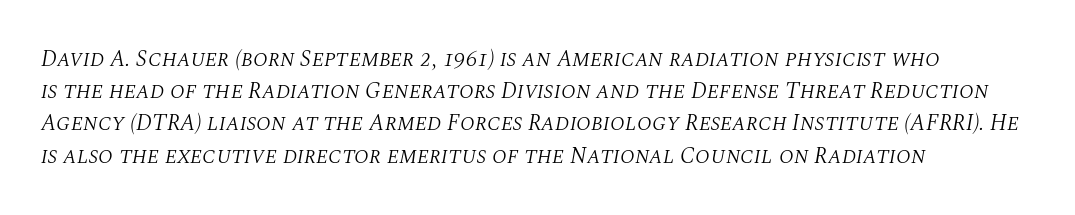
Q: Is the text bold? A: No.
Q: Is the text italic (slanted)? A: Yes, it leans right by about 10 degrees.
Q: Is the text underlined? A: No.
Q: How is the paragraph aligned? A: Left-aligned.
Q: Is the spacing between letters normal or unusually wide? A: Normal.
Q: Is the spacing between lines tight, normal or loose? A: Normal.
